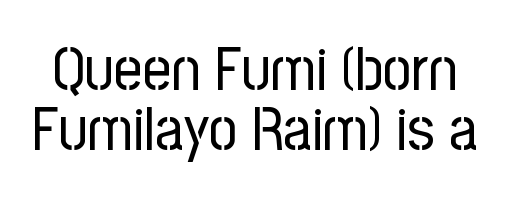
The image shows 62 px regular-weight, condensed sans-serif type, upright; set tight line spacing (0.96x), normal letter spacing, not underlined; low stroke contrast and a medium x-height.
